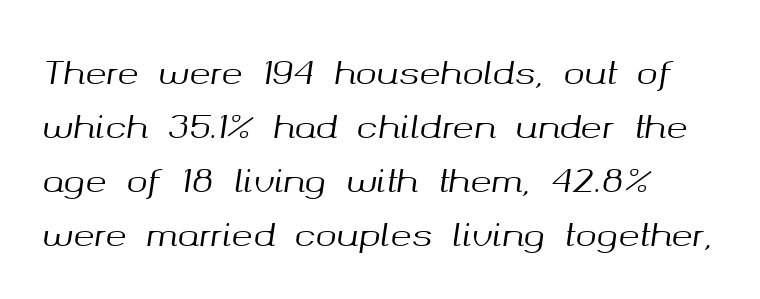
The image shows 32 px text type, italic (leaning right); set normal line spacing (1.69x), normal letter spacing, not underlined; medium stroke contrast and a medium x-height.
